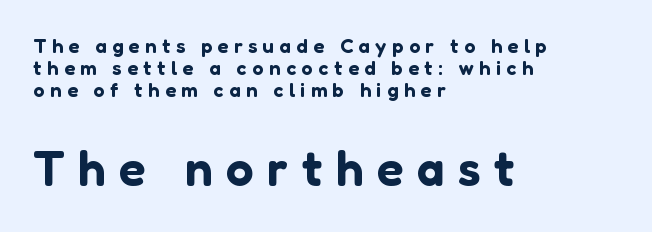
Line spacing here is tight. Which chunk is bigger? The second one — the bottom block dwarfs the top. These lines have a slow, spaced-out rhythm from letter to letter. Do the letters lean? They stand straight. In terms of letterform style, serifs are entirely absent.
